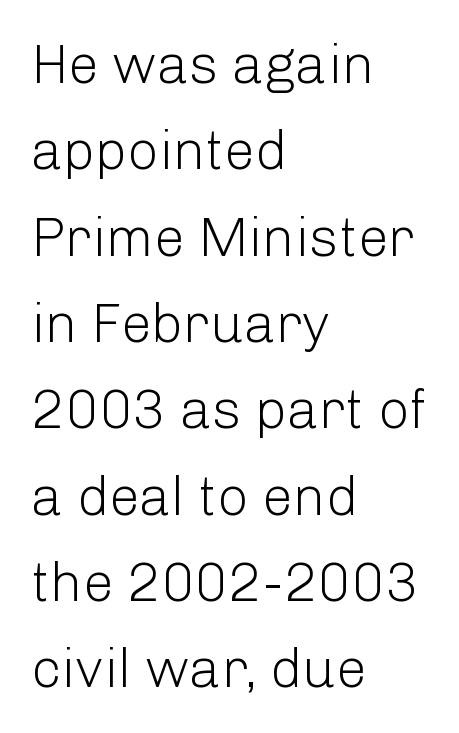
Q: Is the text bold? A: No.
Q: Is the text italic (slanted)? A: No, it is upright.
Q: Is the typeface a serif or a sans-serif typeface? A: Sans-serif.
Q: Is the text underlined? A: No.
Q: How is the paragraph aligned? A: Left-aligned.
Q: Is the spacing between letters normal or unusually wide? A: Normal.
Q: Is the spacing between lines tight, normal or loose? A: Normal.
Q: Width (condensed, normal, or wide)? A: Normal.
Q: Stroke contrast? A: Low.
Q: x-height? A: Medium.
Q: Monospaced? A: No.
